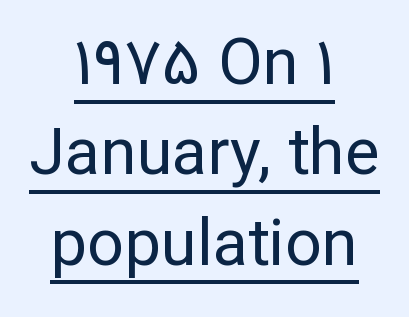
The image shows 65 px regular-weight sans-serif type, upright; set centered, normal line spacing (1.39x), normal letter spacing, underlined; low stroke contrast and a medium x-height.
